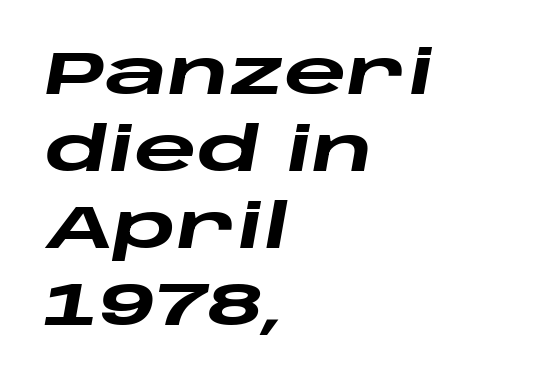
Q: Is the text bold? A: Yes.
Q: Is the text italic (slanted)? A: Yes, it leans right by about 10 degrees.
Q: Is the text underlined? A: No.
Q: How is the paragraph aligned? A: Left-aligned.
Q: Is the spacing between letters normal or unusually wide? A: Normal.
Q: Is the spacing between lines tight, normal or loose? A: Normal.
Q: Width (condensed, normal, or wide)? A: Wide.
Q: Stroke contrast? A: Low.
Q: x-height? A: Large.
Q: Monospaced? A: No.
